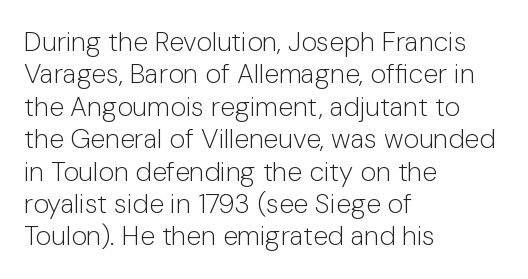
The font is comparable to plain body text, perhaps lighter. Line starts are locked; line ends wander. Nothing unusual about the tracking: characters are spaced as the font intends. The type sits square on the baseline with zero lean. Rule under the text: the space is simply empty.
